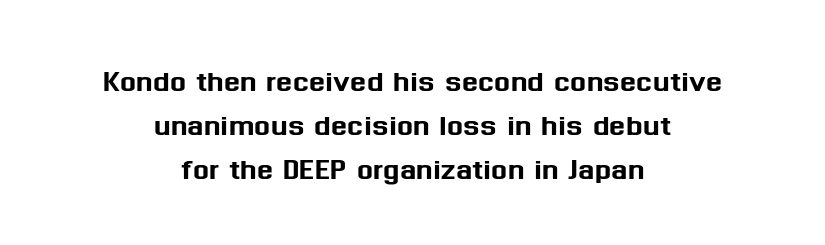
A bare baseline throughout the passage. Serifs: no, the terminals of the letterforms are clean. Do the characters align in a grid? No, the font is proportional. The paragraph shown floats in the horizontal middle.
